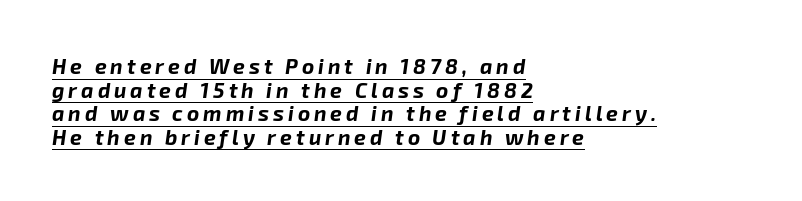
The image shows 21 px bold type, italic (leaning right); set left-aligned, tight line spacing (1.12x), underlined.
